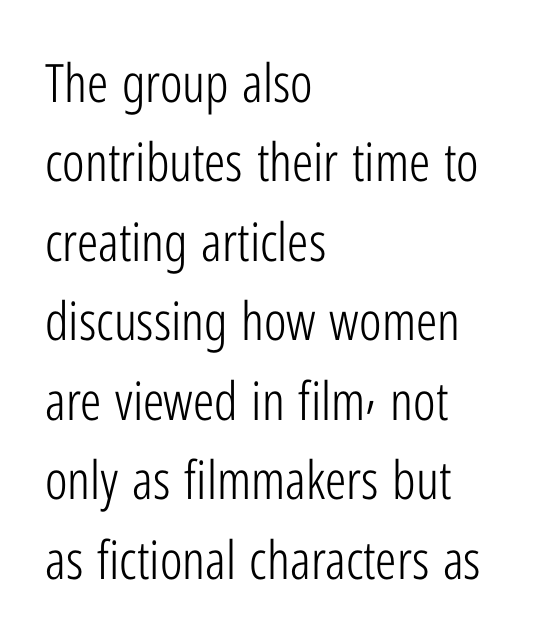
{"serif": "no", "italic": "no", "bold": "no", "weight": "light", "width": "condensed", "stroke_contrast": "low", "x_height": "medium", "monospaced": "no", "underline": "no", "align": "left", "line_spacing": "normal", "line_spacing_ratio": 1.5, "letter_spacing": "normal", "letter_spacing_em": 0.0, "glyph_px": 53}
